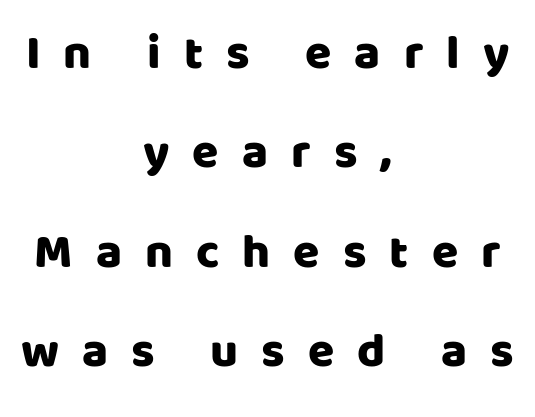
Q: Is the text italic (slanted)? A: No, it is upright.
Q: Is the typeface a serif or a sans-serif typeface? A: Sans-serif.
Q: Is the text underlined? A: No.
Q: How is the paragraph aligned? A: Centered.
Q: Is the spacing between letters normal or unusually wide? A: Unusually wide.
Q: Is the spacing between lines tight, normal or loose? A: Loose.
Q: Width (condensed, normal, or wide)? A: Normal.
Q: Stroke contrast? A: Low.
Q: x-height? A: Large.
Q: Monospaced? A: No.
